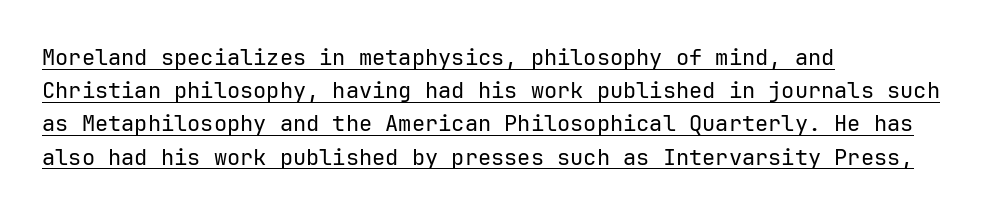
The image shows 22 px text type, upright; set left-aligned, normal line spacing (1.51x), normal letter spacing, underlined.
